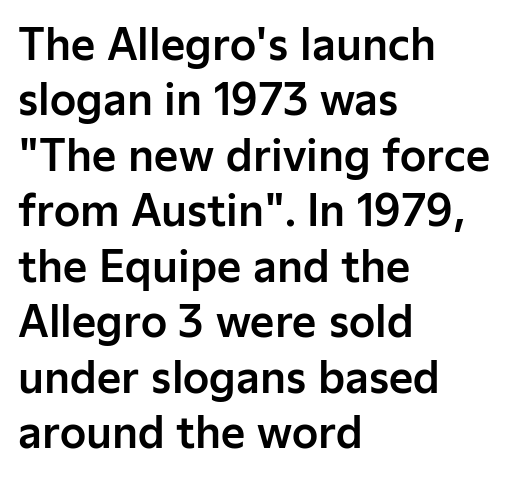
Nothing unusual about the tracking: characters are spaced as the font intends. Bare-footed words on every line. I'd call this a sans setting — the letters go barefoot. Left-aligned paragraph, ragged on the right. The lines sit at an ordinary, default distance from one another.
